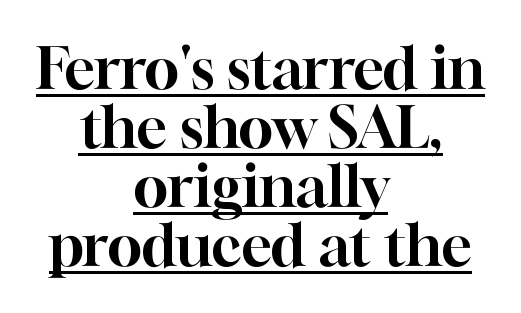
Closely set lines give the paragraph a compact silhouette. Glyph-to-glyph distance matches everyday printed text. Posture: straight, roman, zero tilt. Observe the serifs anchoring each vertical stroke in this sample. The lines are quadded center. Is there an underline? Yes — a line sits under the letters.
